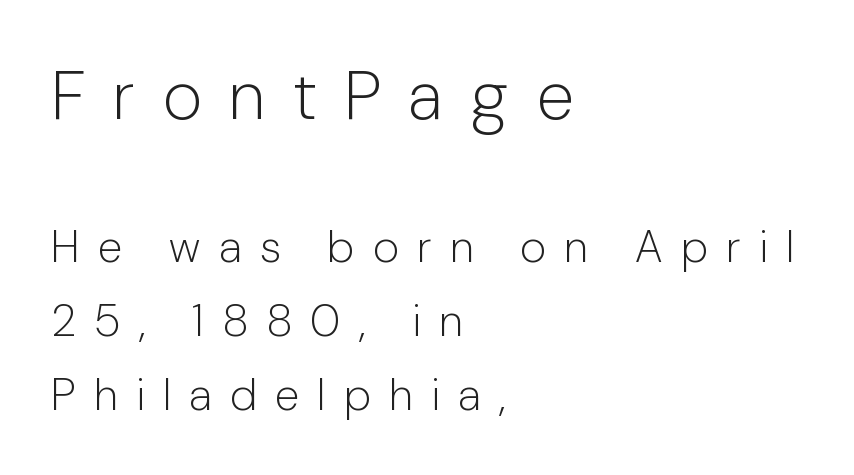
The image shows 68 px light sans-serif type, upright; set left-aligned, normal line spacing (1.64x), unusually wide letter spacing (+0.41 em), not underlined; the first (top) block is 1.51x larger; low stroke contrast and a medium x-height.
